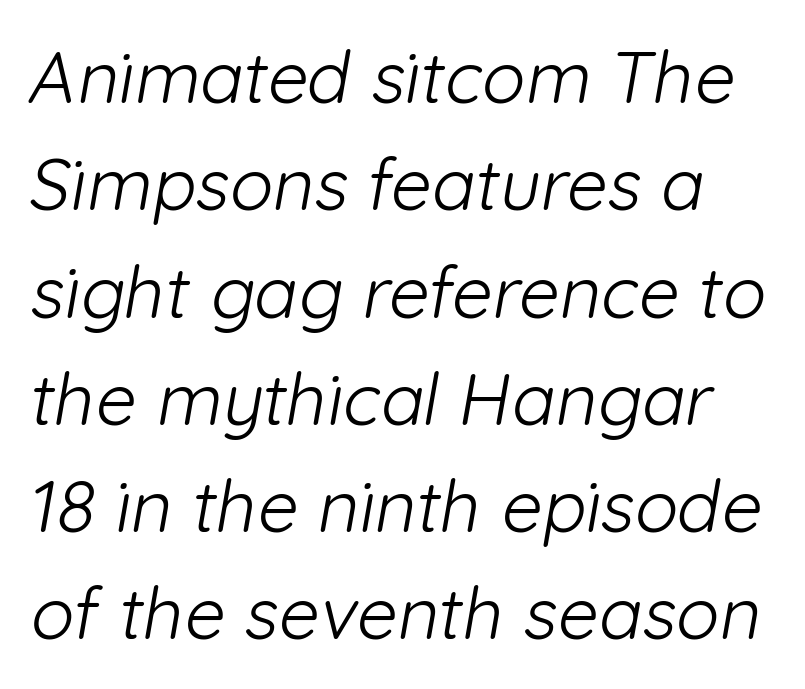
The image shows 72 px light sans-serif type; set normal line spacing (1.49x), normal letter spacing, not underlined; low stroke contrast and a medium x-height.
